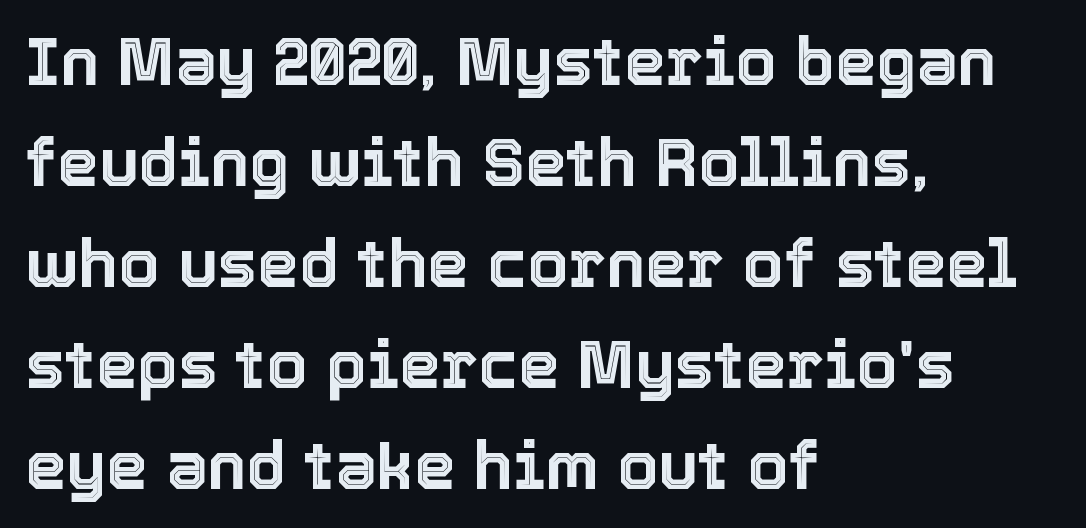
{"italic": "no", "width": "normal", "x_height": "medium", "monospaced": "no", "underline": "no", "align": "left", "line_spacing": "normal", "line_spacing_ratio": 1.53, "letter_spacing": "normal", "letter_spacing_em": 0.0, "glyph_px": 66}
